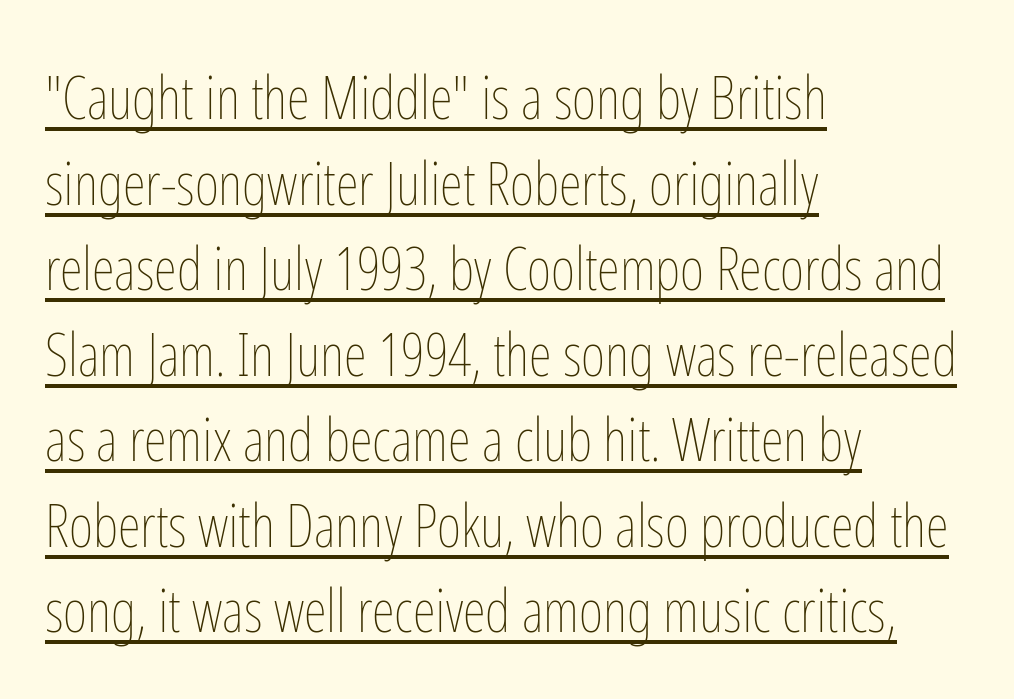
{"italic": "no", "bold": "no", "weight": "thin", "width": "condensed", "stroke_contrast": "low", "x_height": "medium", "monospaced": "no", "underline": "yes", "align": "left", "line_spacing": "normal", "line_spacing_ratio": 1.45, "letter_spacing": "normal", "letter_spacing_em": 0.0, "glyph_px": 59}
